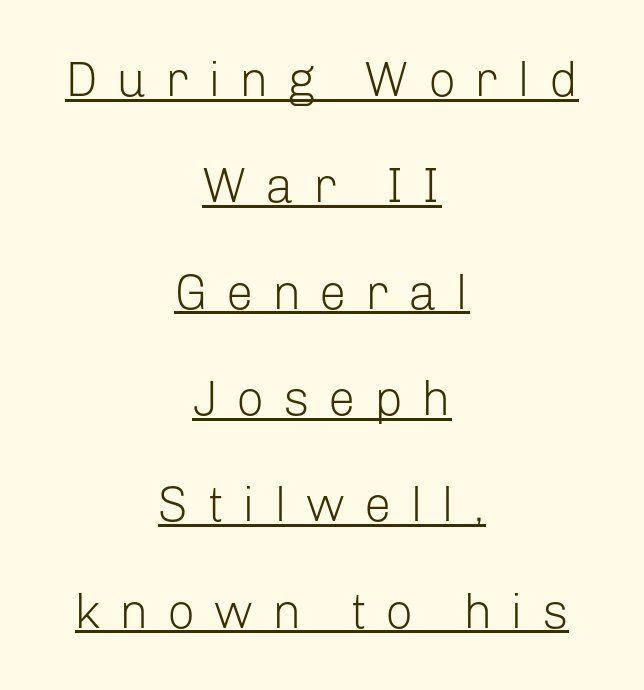
The image shows 49 px light sans-serif type, upright; set centered, loose line spacing (2.17x), unusually wide letter spacing (+0.38 em), underlined; low stroke contrast and a medium x-height.
